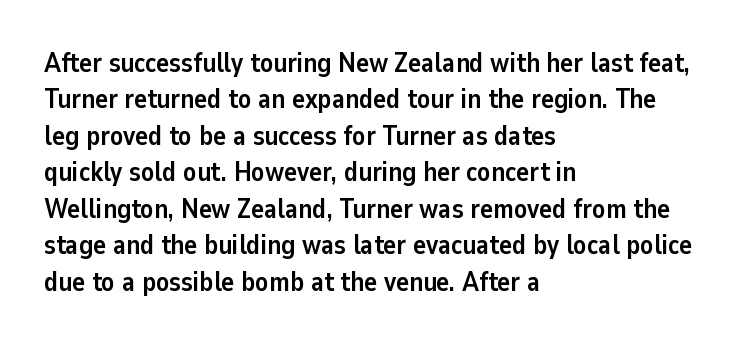
{"italic": "no", "bold": "yes", "underline": "no", "align": "left", "line_spacing": "normal", "line_spacing_ratio": 1.35, "letter_spacing": "normal", "letter_spacing_em": 0.0, "glyph_px": 27}
